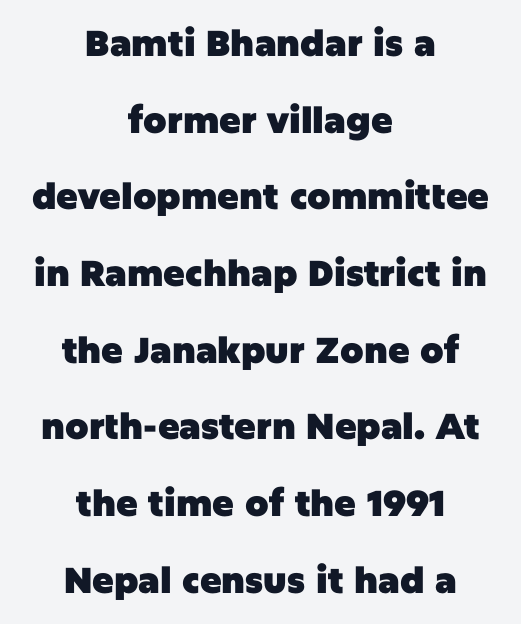
{"serif": "no", "italic": "no", "bold": "yes", "weight": "heavy", "width": "normal", "stroke_contrast": "low", "x_height": "large", "monospaced": "no", "underline": "no", "align": "center", "line_spacing": "loose", "line_spacing_ratio": 2.13, "letter_spacing": "normal", "letter_spacing_em": 0.0, "glyph_px": 36}
